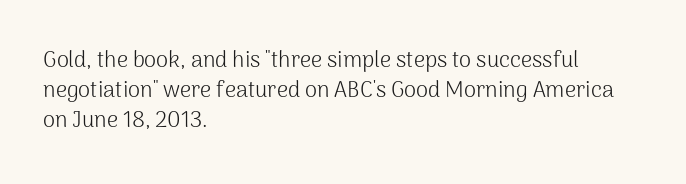
The image shows 22 px text type, upright; set left-aligned, normal line spacing (1.37x), normal letter spacing, not underlined.
